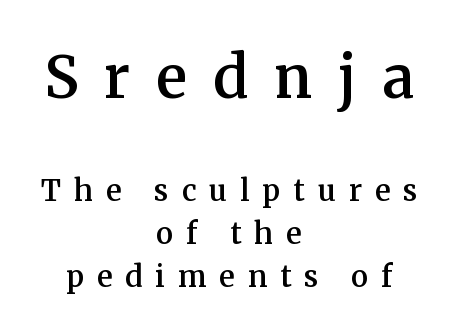
The baseline area is clear. The rendering shrinks the type as you move from the upper chunk to the lower. Tracking here is generous; glyphs stand well apart from one another. On the weight axis this lands at semibold, roughly 600. A roman cut, with each character standing at attention. How would I describe the line gaps? Plain and ordinary.
